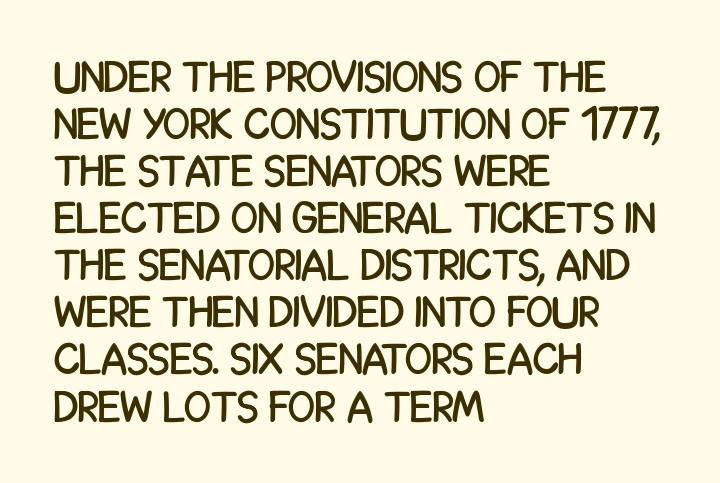
{"serif": "no", "italic": "no", "width": "condensed", "stroke_contrast": "low", "x_height": "large", "monospaced": "no", "underline": "no", "align": "left", "line_spacing": "tight", "line_spacing_ratio": 1.07, "letter_spacing": "normal", "letter_spacing_em": 0.0, "glyph_px": 44}
